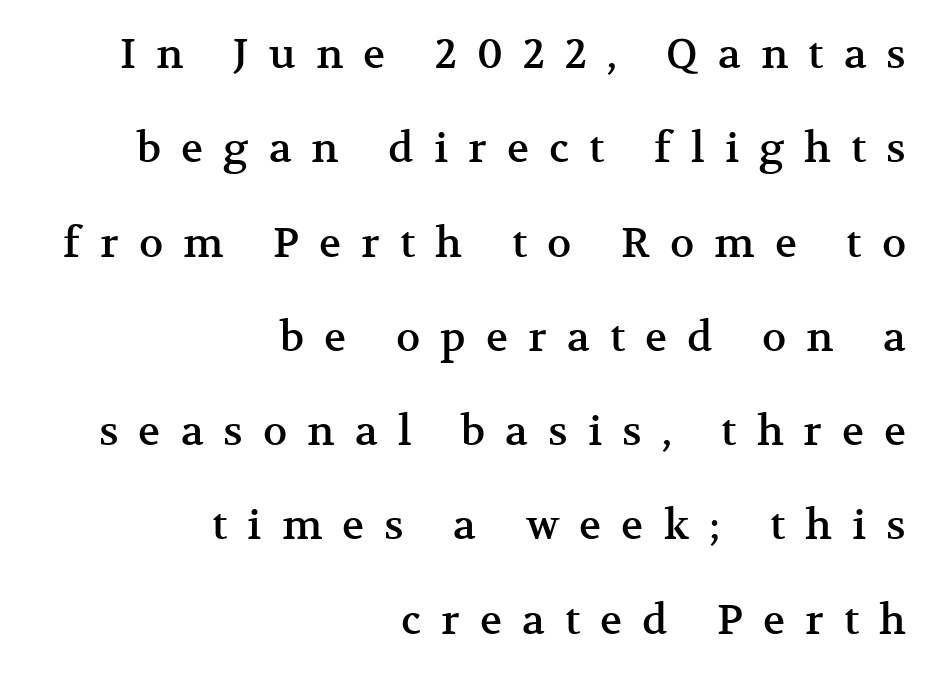
The image shows 41 px serif type, upright; set right-aligned, loose line spacing (2.3x), unusually wide letter spacing (+0.49 em), not underlined; medium stroke contrast and a medium x-height.
